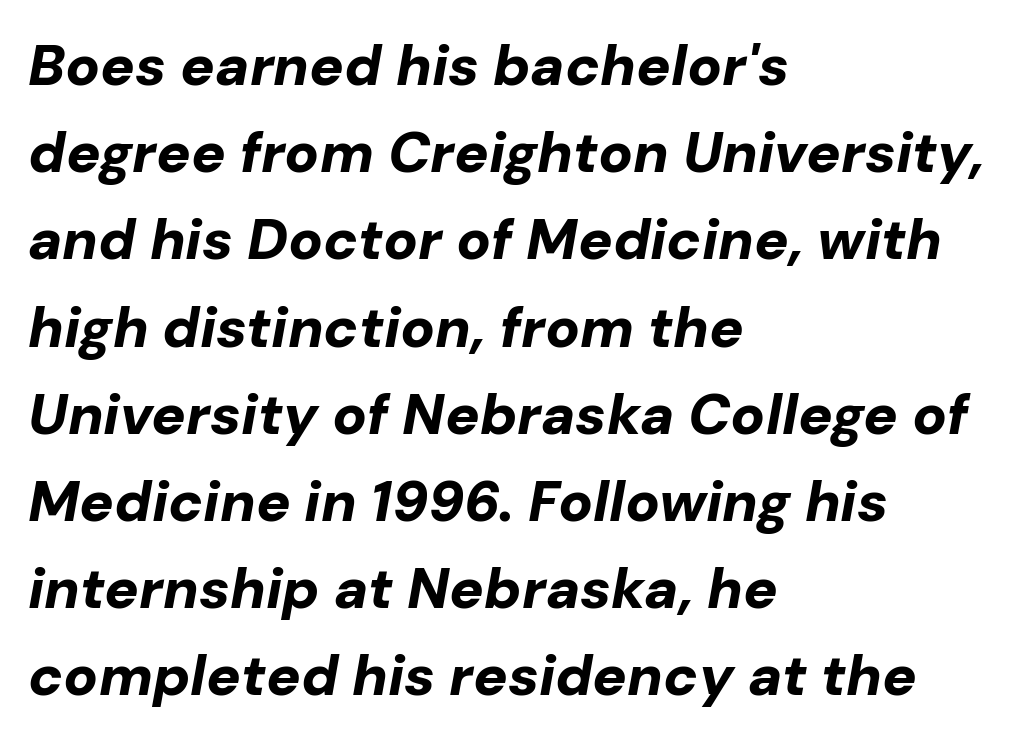
{"italic": "yes", "lean": "right", "slant_degrees": 10, "bold": "yes", "weight": "bold", "width": "normal", "stroke_contrast": "low", "x_height": "medium", "monospaced": "no", "underline": "no", "align": "left", "line_spacing": "normal", "line_spacing_ratio": 1.53, "letter_spacing": "normal", "letter_spacing_em": 0.0, "glyph_px": 57}
